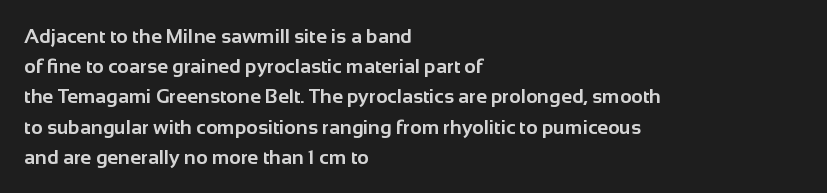
Where is the straight margin? On the left. Between one letter and the next there's only the usual sliver of space. Is there any slant? The stems are plumb. Every letter is thick-stroked: bold, no question.
